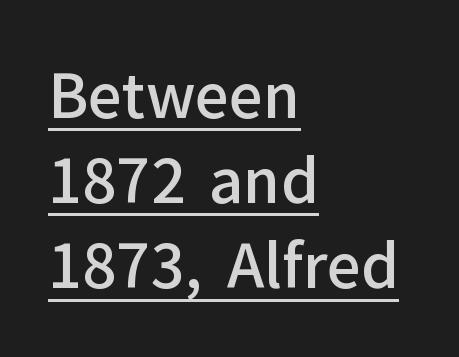
{"serif": "no", "italic": "no", "bold": "semi", "weight": "semibold", "width": "normal", "stroke_contrast": "low", "x_height": "medium", "monospaced": "no", "underline": "yes", "align": "left", "line_spacing": "normal", "line_spacing_ratio": 1.42, "letter_spacing": "normal", "letter_spacing_em": 0.0, "glyph_px": 60}
